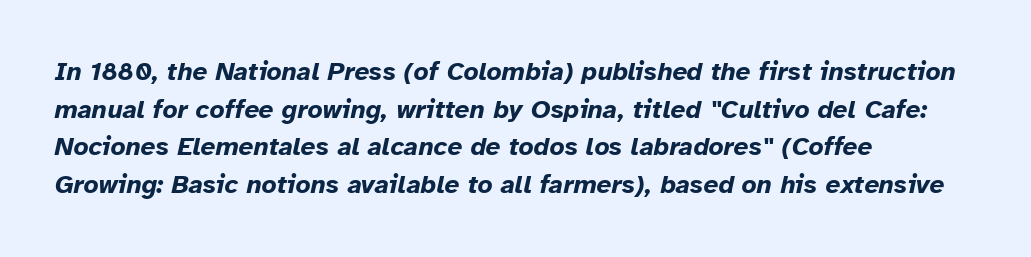
{"italic": "yes", "lean": "right", "slant_degrees": 12, "bold": "yes", "underline": "no", "align": "left", "line_spacing": "normal", "line_spacing_ratio": 1.45, "letter_spacing": "normal", "letter_spacing_em": 0.0, "glyph_px": 26}
